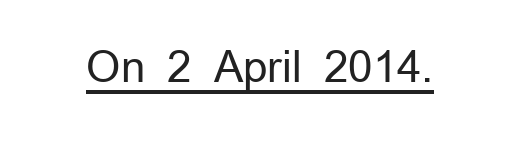
There is no visible air inserted between adjacent glyphs. When letters stand straight like this, we call the style roman or upright. Spacing verdict: proportional, widths tailored to each character. Check the space under the baseline: a stroke is drawn there. Type style note: lacks serifs.
